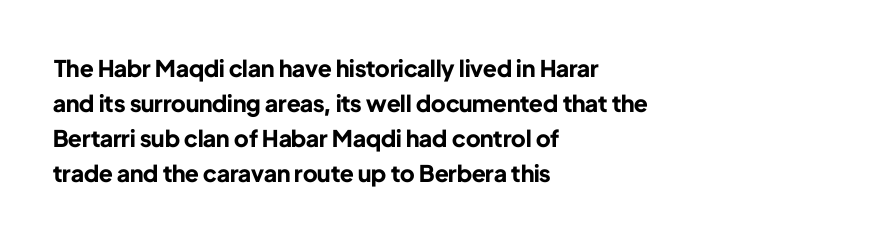
Q: Is the text bold? A: Yes.
Q: Is the text italic (slanted)? A: No, it is upright.
Q: Is the text underlined? A: No.
Q: How is the paragraph aligned? A: Left-aligned.
Q: Is the spacing between letters normal or unusually wide? A: Normal.
Q: Is the spacing between lines tight, normal or loose? A: Normal.
